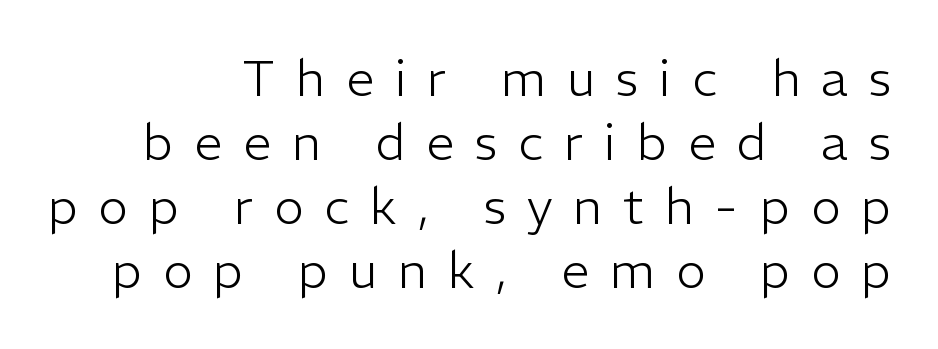
Q: Is the text bold? A: No.
Q: Is the text italic (slanted)? A: No, it is upright.
Q: Is the typeface a serif or a sans-serif typeface? A: Sans-serif.
Q: Is the text underlined? A: No.
Q: How is the paragraph aligned? A: Right-aligned.
Q: Is the spacing between letters normal or unusually wide? A: Unusually wide.
Q: Is the spacing between lines tight, normal or loose? A: Normal.
Q: Width (condensed, normal, or wide)? A: Normal.
Q: Stroke contrast? A: Low.
Q: x-height? A: Medium.
Q: Monospaced? A: No.
